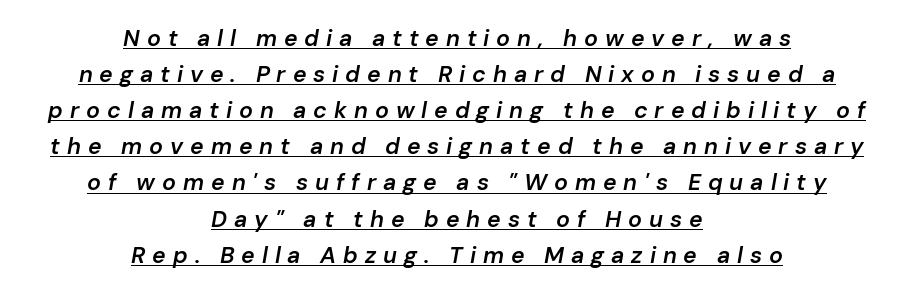
{"italic": "yes", "lean": "right", "slant_degrees": 10, "bold": "semi", "underline": "yes", "align": "center", "line_spacing": "normal", "line_spacing_ratio": 1.57, "letter_spacing": "wide", "letter_spacing_em": 0.3, "glyph_px": 23}
